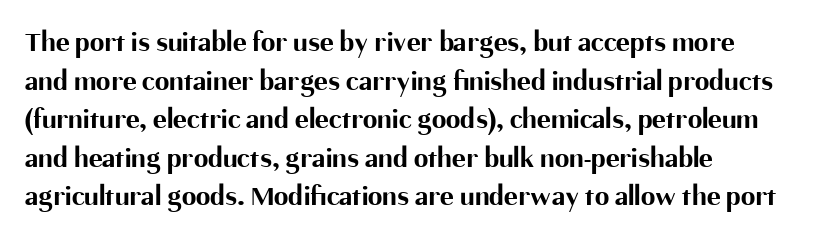
{"serif": "no", "italic": "no", "bold": "yes", "weight": "bold", "width": "normal", "stroke_contrast": "medium", "x_height": "medium", "monospaced": "no", "underline": "no", "align": "left", "line_spacing": "normal", "line_spacing_ratio": 1.33, "letter_spacing": "normal", "letter_spacing_em": 0.0, "glyph_px": 29}
